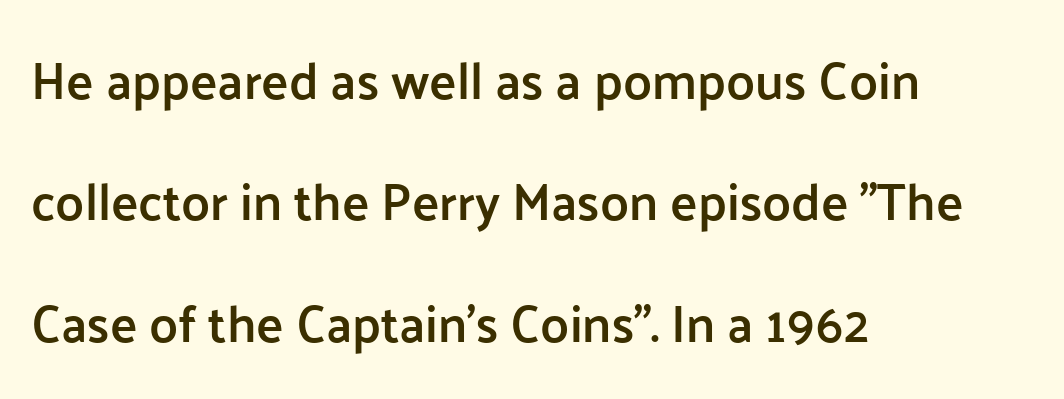
Q: Is the text bold? A: Semi-bold.
Q: Is the text italic (slanted)? A: No, it is upright.
Q: Is the typeface a serif or a sans-serif typeface? A: Sans-serif.
Q: Is the text underlined? A: No.
Q: How is the paragraph aligned? A: Left-aligned.
Q: Is the spacing between letters normal or unusually wide? A: Normal.
Q: Is the spacing between lines tight, normal or loose? A: Loose.
Q: Width (condensed, normal, or wide)? A: Normal.
Q: Stroke contrast? A: Low.
Q: x-height? A: Medium.
Q: Monospaced? A: No.
